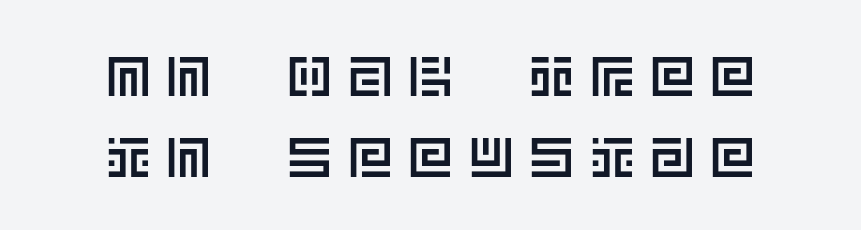
Q: Is the text italic (slanted)? A: No, it is upright.
Q: Is the text underlined? A: No.
Q: How is the paragraph aligned? A: Centered.
Q: Is the spacing between letters normal or unusually wide? A: Unusually wide.
Q: Is the spacing between lines tight, normal or loose? A: Normal.
Q: Width (condensed, normal, or wide)? A: Normal.
Q: x-height? A: Large.
